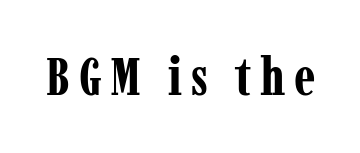
Q: Is the text bold? A: Yes.
Q: Is the text italic (slanted)? A: No, it is upright.
Q: Is the typeface a serif or a sans-serif typeface? A: Serif.
Q: Is the text underlined? A: No.
Q: Width (condensed, normal, or wide)? A: Condensed.
Q: Stroke contrast? A: Low.
Q: x-height? A: Medium.
Q: Monospaced? A: No.
